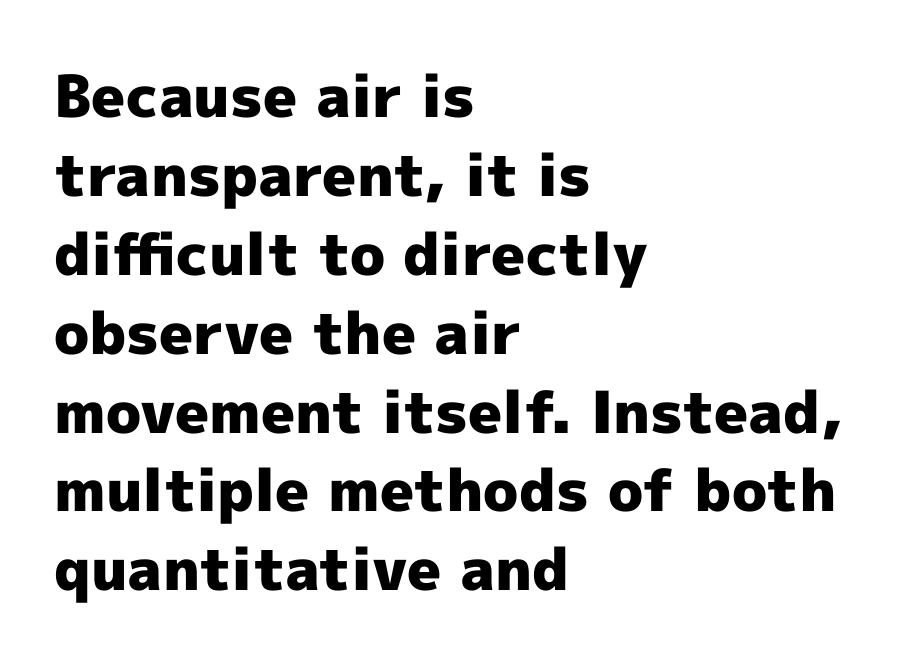
The line texture is even and compact thanks to regular tracking. No word sits above an underline. Do the letters lean? They stand straight. The letters are bold, with thick, heavy strokes.
